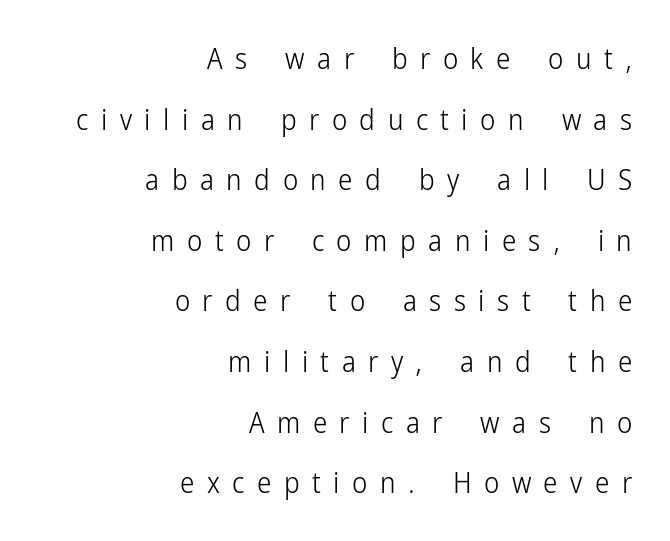
Q: Is the text bold? A: No.
Q: Is the text italic (slanted)? A: No, it is upright.
Q: Is the typeface a serif or a sans-serif typeface? A: Sans-serif.
Q: Is the text underlined? A: No.
Q: How is the paragraph aligned? A: Right-aligned.
Q: Is the spacing between letters normal or unusually wide? A: Unusually wide.
Q: Is the spacing between lines tight, normal or loose? A: Loose.
Q: Width (condensed, normal, or wide)? A: Condensed.
Q: Stroke contrast? A: Low.
Q: x-height? A: Medium.
Q: Monospaced? A: No.
